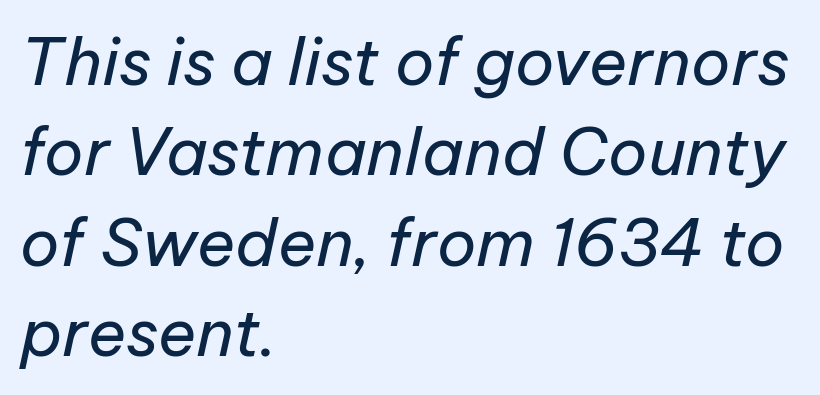
Q: Is the text bold? A: No.
Q: Is the text italic (slanted)? A: Yes, it leans right by about 12 degrees.
Q: Is the text underlined? A: No.
Q: How is the paragraph aligned? A: Left-aligned.
Q: Is the spacing between letters normal or unusually wide? A: Normal.
Q: Is the spacing between lines tight, normal or loose? A: Normal.
Q: Width (condensed, normal, or wide)? A: Normal.
Q: Stroke contrast? A: Low.
Q: x-height? A: Medium.
Q: Monospaced? A: No.
